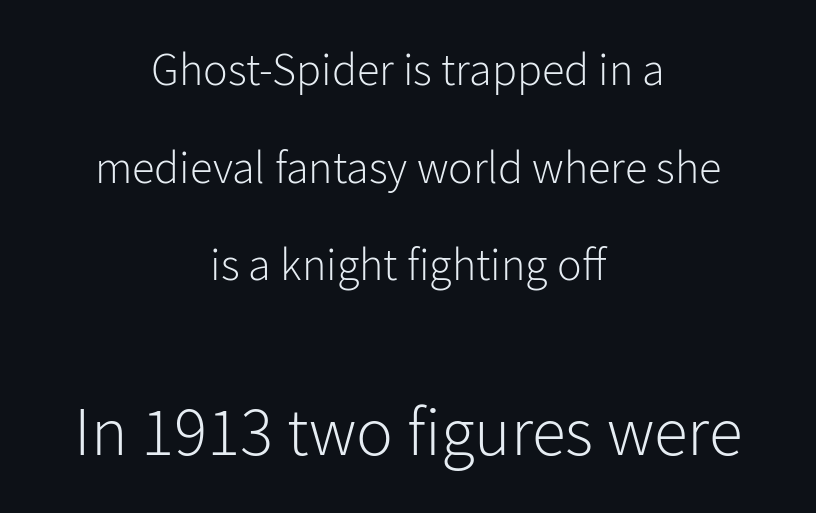
Q: Is the text bold? A: No.
Q: Is the text italic (slanted)? A: No, it is upright.
Q: Is the typeface a serif or a sans-serif typeface? A: Sans-serif.
Q: Is the text underlined? A: No.
Q: How is the paragraph aligned? A: Centered.
Q: Is the spacing between letters normal or unusually wide? A: Normal.
Q: Is the spacing between lines tight, normal or loose? A: Loose.
Q: Which block of text is set in a larger size, the first (top) or the second (bottom)? A: The second (bottom) one.
Q: Width (condensed, normal, or wide)? A: Normal.
Q: Stroke contrast? A: Low.
Q: x-height? A: Medium.
Q: Monospaced? A: No.
